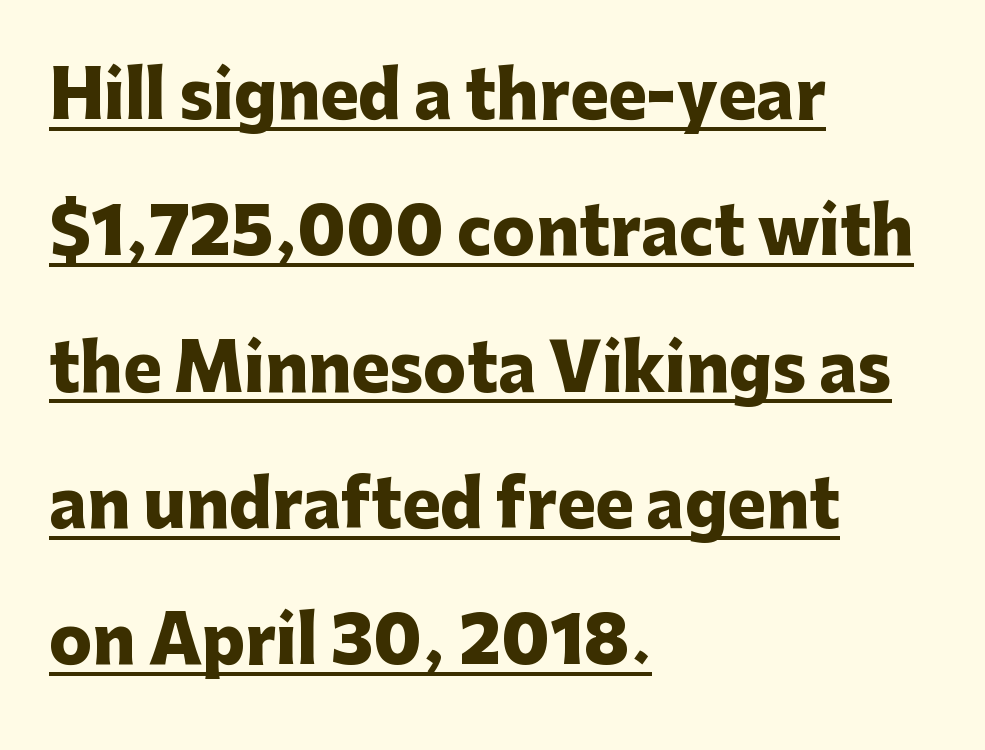
The lines are spread far apart with generous leading. The ragged edge is on the right, which tells us the setting is flush left. Do the letters lean? They stand straight. Looks like regular typesetting: each glyph gets only the width it needs. Does extra space separate the letters? No, they use regular spacing. I'd call this a sans setting — the letters go barefoot.
